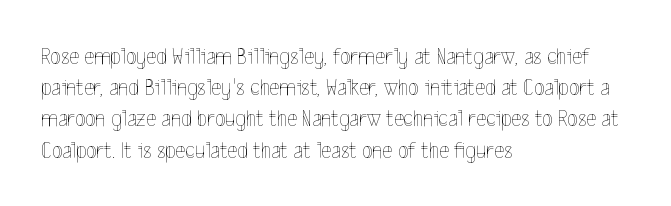
The ragged edge is on the right, which tells us the setting is flush left. The passage shown is not underscored anywhere. These lines were composed using upright roman letters. This sample uses plain, unmodified letter spacing. Reading down the column, the eye jumps a familiar distance to each next line.
